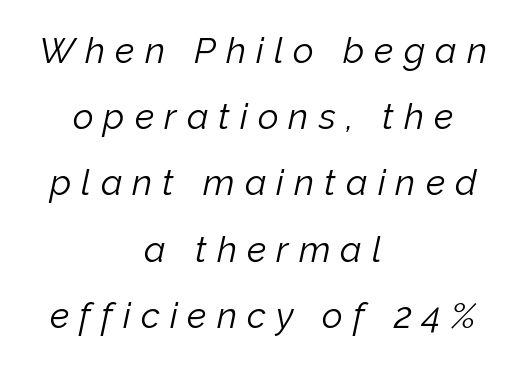
Q: Is the text bold? A: No.
Q: Is the text italic (slanted)? A: Yes, it leans right by about 12 degrees.
Q: Is the text underlined? A: No.
Q: How is the paragraph aligned? A: Centered.
Q: Is the spacing between letters normal or unusually wide? A: Unusually wide.
Q: Width (condensed, normal, or wide)? A: Normal.
Q: Stroke contrast? A: Low.
Q: x-height? A: Medium.
Q: Monospaced? A: No.
